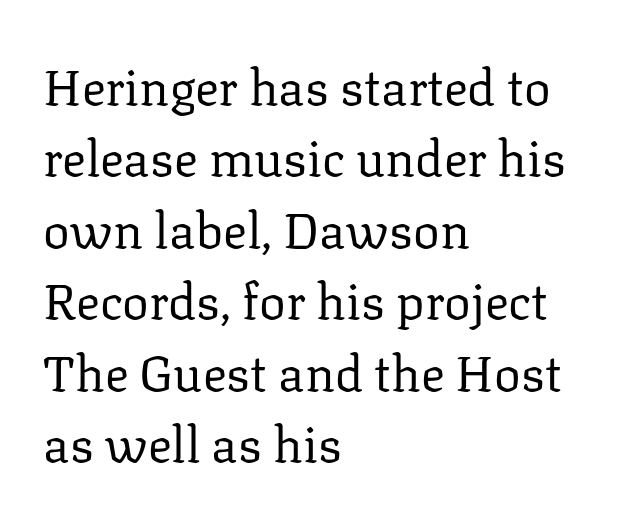
{"serif": "yes", "italic": "no", "bold": "no", "weight": "regular", "width": "normal", "stroke_contrast": "low", "x_height": "medium", "monospaced": "no", "underline": "no", "align": "left", "line_spacing": "normal", "line_spacing_ratio": 1.43, "letter_spacing": "normal", "letter_spacing_em": 0.0, "glyph_px": 50}
